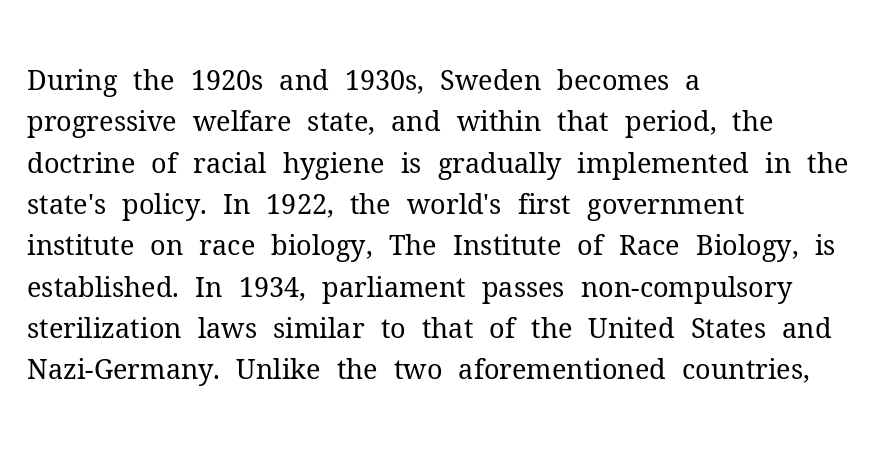
{"italic": "no", "bold": "no", "underline": "no", "align": "left", "line_spacing": "normal", "line_spacing_ratio": 1.53, "letter_spacing": "normal", "letter_spacing_em": 0.0, "glyph_px": 27}
